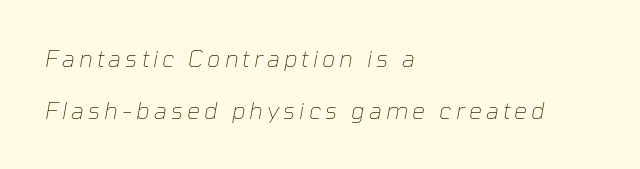
Q: Is the text bold? A: No.
Q: Is the text italic (slanted)? A: Yes, it leans right by about 10 degrees.
Q: Is the text underlined? A: No.
Q: How is the paragraph aligned? A: Left-aligned.
Q: Is the spacing between lines tight, normal or loose? A: Loose.
